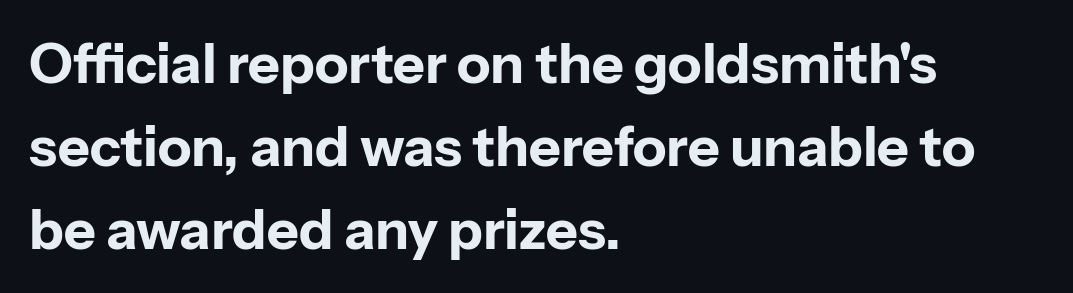
Here the designer chose a conventional face with non-uniform glyph widths. The type is set solid horizontally, with unmodified tracking. Check the space under the baseline: it is left empty. The typography opts for an upright posture over an oblique one. The passage shown is typeset with a sans-serif family.
